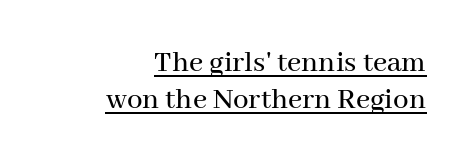
{"serif": "yes", "italic": "no", "width": "normal", "stroke_contrast": "medium", "x_height": "medium", "monospaced": "no", "underline": "yes", "align": "right", "line_spacing_ratio": 1.2, "letter_spacing": "normal", "letter_spacing_em": 0.0, "glyph_px": 31}
